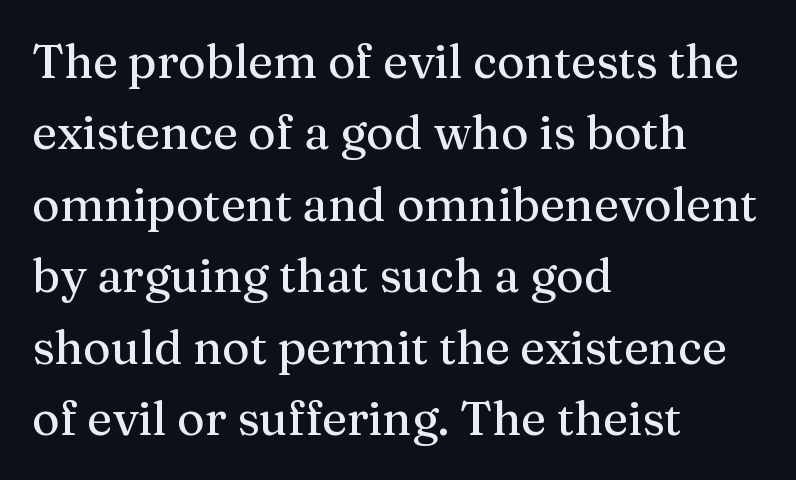
The image shows 47 px serif type, upright; set left-aligned, normal line spacing (1.52x), normal letter spacing, not underlined; medium stroke contrast and a medium x-height.
